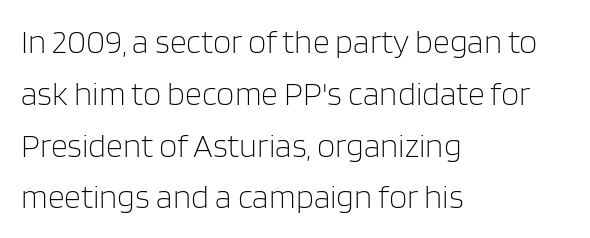
Q: Is the text bold? A: No.
Q: Is the text italic (slanted)? A: No, it is upright.
Q: Is the typeface a serif or a sans-serif typeface? A: Sans-serif.
Q: Is the text underlined? A: No.
Q: How is the paragraph aligned? A: Left-aligned.
Q: Is the spacing between letters normal or unusually wide? A: Normal.
Q: Is the spacing between lines tight, normal or loose? A: Normal.
Q: Width (condensed, normal, or wide)? A: Normal.
Q: Stroke contrast? A: Low.
Q: x-height? A: Large.
Q: Monospaced? A: No.
